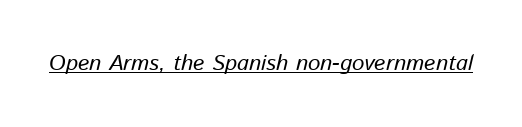
The image shows 22 px text type, italic (leaning right); set normal letter spacing, underlined.
